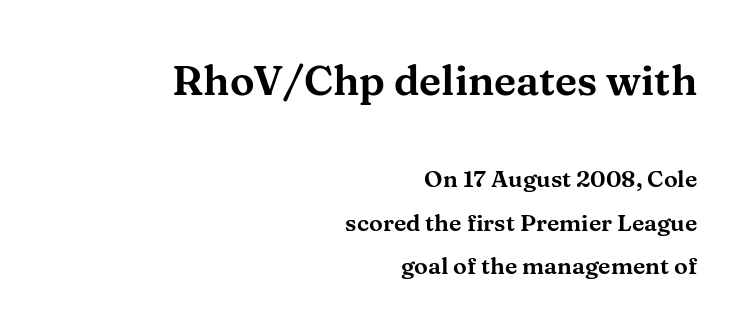
{"serif": "yes", "italic": "no", "width": "wide", "stroke_contrast": "medium", "x_height": "medium", "monospaced": "no", "underline": "no", "align": "right", "line_spacing_ratio": 1.89, "letter_spacing": "normal", "letter_spacing_em": 0.0, "larger_block": "first", "size_ratio": 1.78, "glyph_px": 41}
